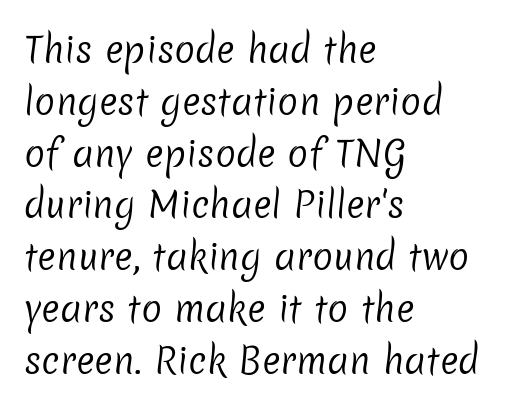
Q: Is the text bold? A: No.
Q: Is the typeface a serif or a sans-serif typeface? A: Sans-serif.
Q: Is the text underlined? A: No.
Q: How is the paragraph aligned? A: Left-aligned.
Q: Is the spacing between letters normal or unusually wide? A: Normal.
Q: Is the spacing between lines tight, normal or loose? A: Normal.
Q: Width (condensed, normal, or wide)? A: Normal.
Q: Stroke contrast? A: Low.
Q: x-height? A: Medium.
Q: Monospaced? A: No.
